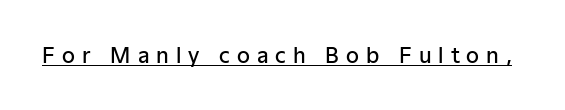
Q: Is the text bold? A: Semi-bold.
Q: Is the text italic (slanted)? A: No, it is upright.
Q: Is the text underlined? A: Yes.
Q: Is the spacing between letters normal or unusually wide? A: Unusually wide.
